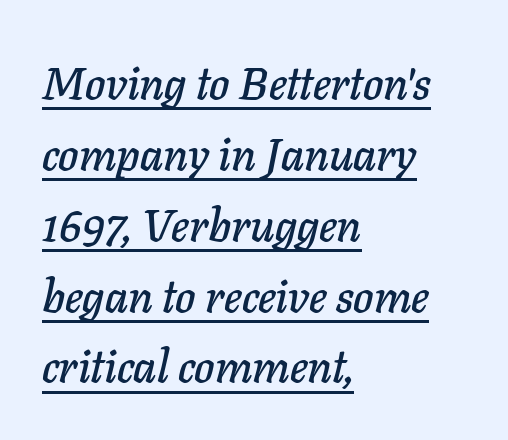
The image shows 46 px text type, italic (leaning right); set left-aligned, normal line spacing (1.54x), normal letter spacing, underlined; low stroke contrast and a medium x-height.
